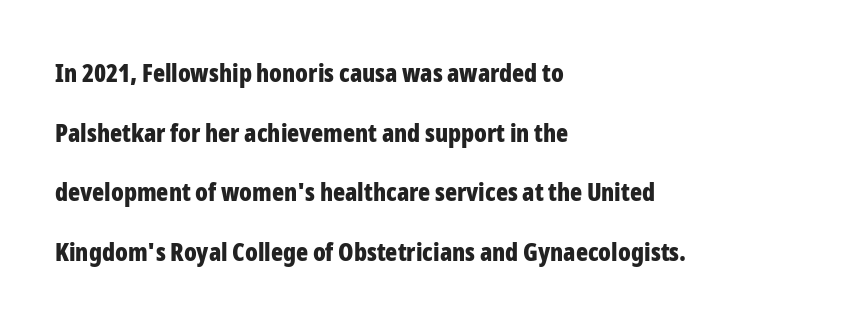
Q: Is the text bold? A: Yes.
Q: Is the text italic (slanted)? A: No, it is upright.
Q: Is the text underlined? A: No.
Q: How is the paragraph aligned? A: Left-aligned.
Q: Is the spacing between letters normal or unusually wide? A: Normal.
Q: Is the spacing between lines tight, normal or loose? A: Loose.
